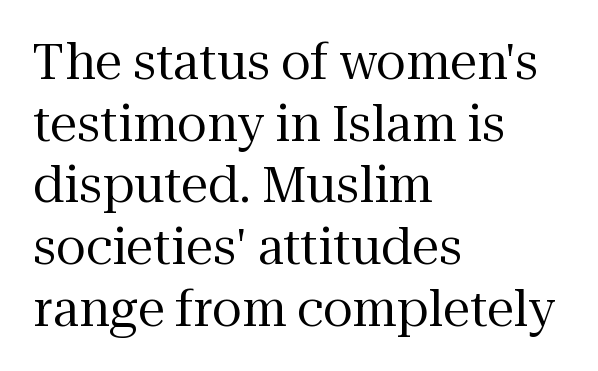
Interline gaps are of average width in this sample. Characters follow at the spacing the type designer built in. Each letter keeps its own natural width here, so spacing adapts to shape. You can tell it's not italic because the verticals are truly vertical.
